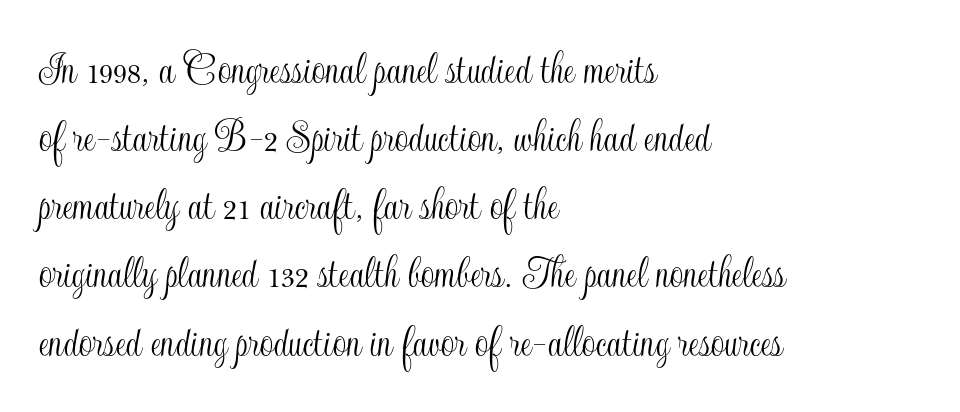
The image shows 48 px condensed type; set left-aligned, normal line spacing (1.42x), normal letter spacing, not underlined; a small x-height.
